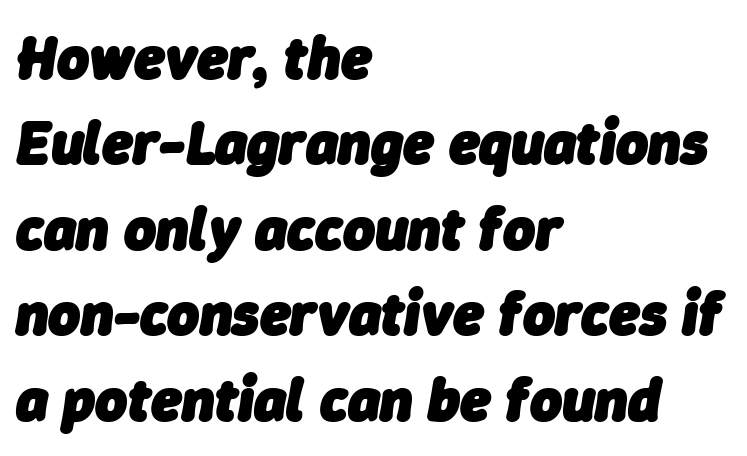
Q: Is the text bold? A: Yes.
Q: Is the text italic (slanted)? A: Yes, it leans right by about 9 degrees.
Q: Is the text underlined? A: No.
Q: How is the paragraph aligned? A: Left-aligned.
Q: Is the spacing between letters normal or unusually wide? A: Normal.
Q: Is the spacing between lines tight, normal or loose? A: Normal.
Q: Width (condensed, normal, or wide)? A: Normal.
Q: Stroke contrast? A: Low.
Q: x-height? A: Medium.
Q: Monospaced? A: No.
